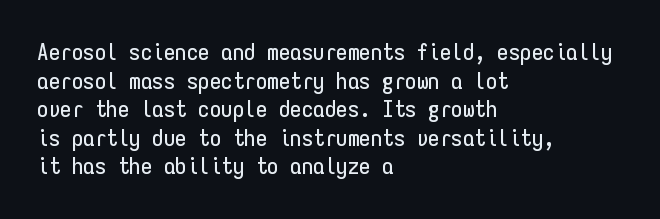
The image shows 23 px text type, upright; set left-aligned, line spacing 1.24x, normal letter spacing, not underlined.
